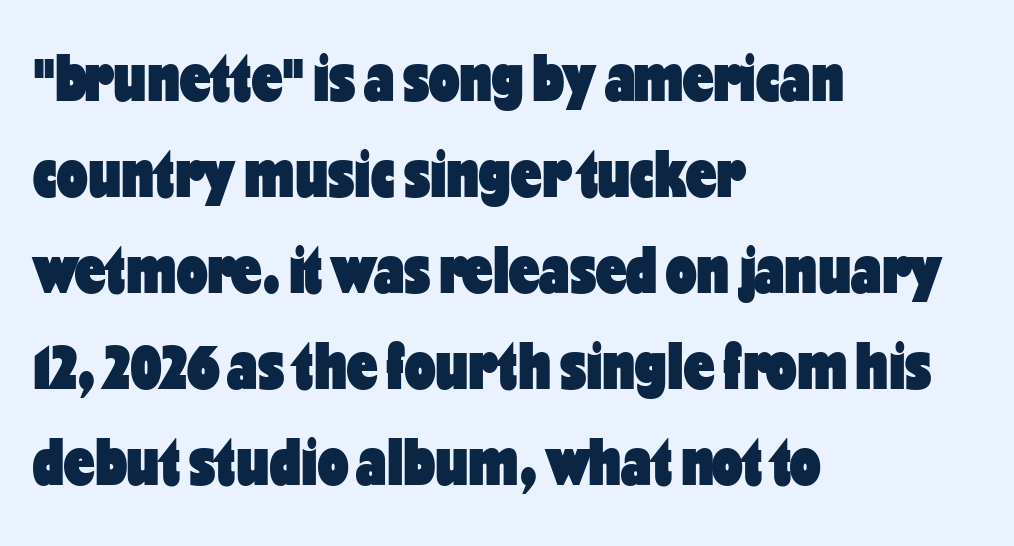
In terms of letterform style, serifs are entirely absent. There is no visible air inserted between adjacent glyphs. Horizontal alignment here is leftward, the default for most running prose. Spacing verdict: proportional, widths tailored to each character. The face used here has the dense, thick strokes of a bold.
